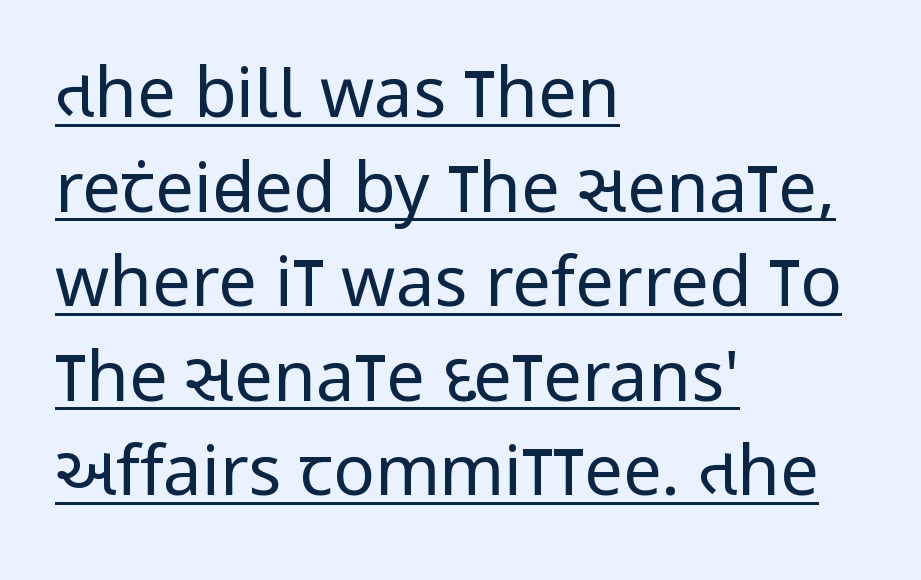
{"serif": "no", "italic": "no", "bold": "no", "weight": "regular", "width": "condensed", "stroke_contrast": "low", "x_height": "large", "monospaced": "no", "underline": "yes", "align": "left", "line_spacing": "normal", "line_spacing_ratio": 1.37, "letter_spacing": "normal", "letter_spacing_em": 0.0, "glyph_px": 69}
